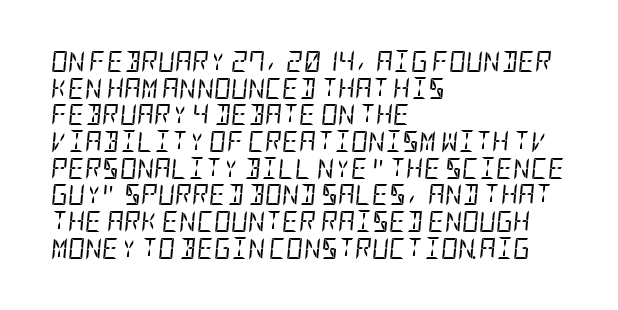
{"italic": "yes", "lean": "right", "slant_degrees": 5, "bold": "no", "underline": "no", "align": "left", "line_spacing": "normal", "line_spacing_ratio": 1.27, "letter_spacing": "normal", "letter_spacing_em": 0.0, "glyph_px": 21}
